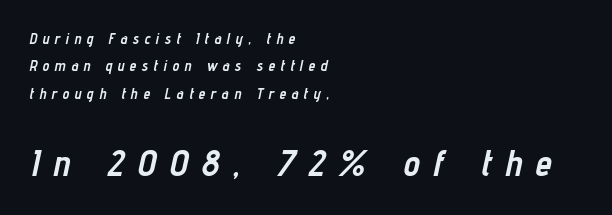
The image shows 37 px semibold, condensed type, italic (leaning right); set left-aligned, line spacing 1.82x, unusually wide letter spacing (+0.37 em), not underlined; the second (bottom) block is 2.47x larger; low stroke contrast and a medium x-height.
